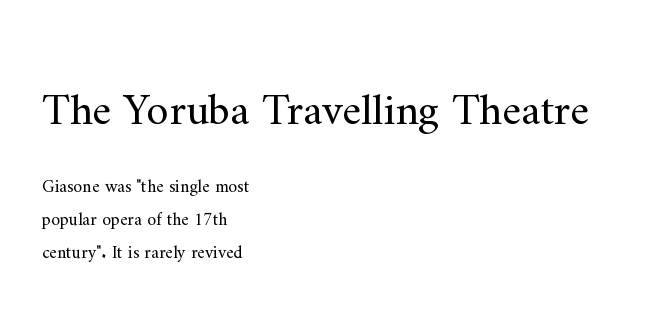
You could not count columns in this text — the font is proportionally spaced. Glance below the letters and you will spot only blank space. You could call the tracking neutral — neither tight nor loose. Bold? No — there's no thickening of the strokes.
